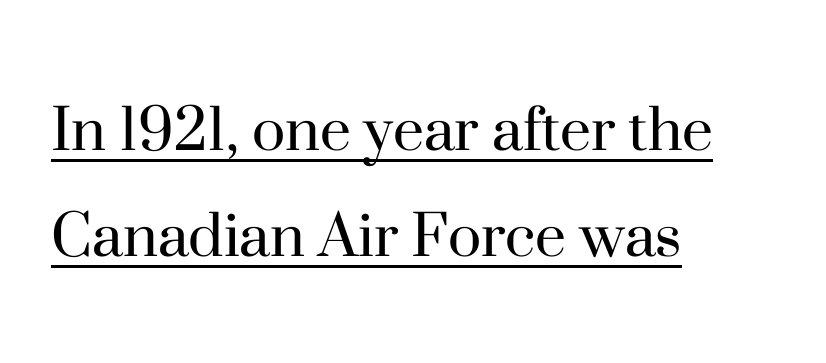
Observe the ordinary spacing: letters are neighbours, not strangers. The lines in this sample share a left origin and differ only in where they stop. Note the varied advance widths — an 'i' is clearly narrower than an 'm'. The typography opts for an upright posture over an oblique one. Successive baselines arrive at the customary interval.
